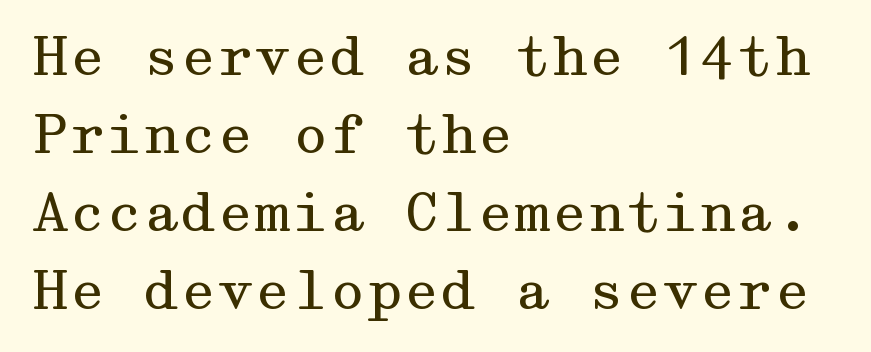
{"serif": "yes", "italic": "no", "bold": "no", "weight": "regular", "width": "wide", "stroke_contrast": "medium", "x_height": "medium", "underline": "no", "align": "left", "line_spacing": "normal", "line_spacing_ratio": 1.47, "letter_spacing": "normal", "letter_spacing_em": 0.0, "glyph_px": 53}
